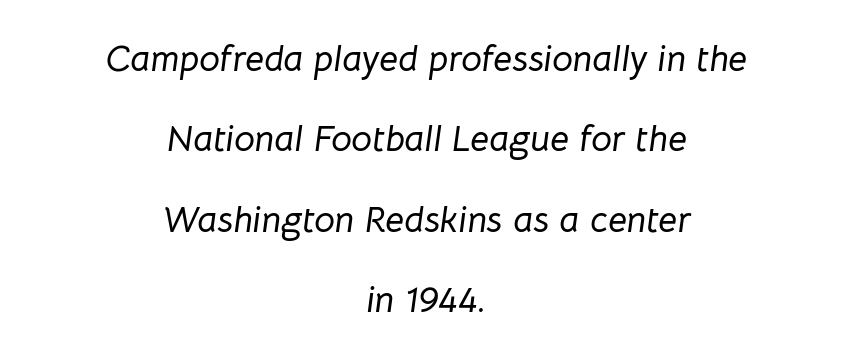
You could not count columns in this text — the font is proportionally spaced. Rule under the text: the space is simply empty. Successive baselines arrive slowly, with a big drop between each. These lines keep a tight, regular rhythm from letter to letter. The rendering positions every line midway between the sides. Italic: yes, the glyphs are oblique.
